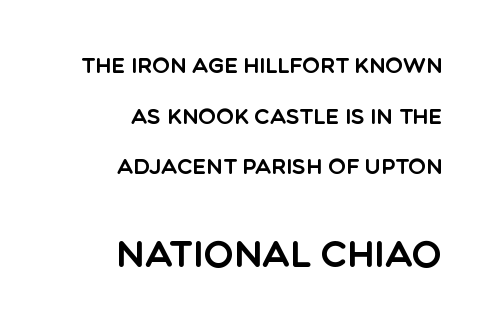
{"serif": "no", "italic": "no", "width": "normal", "x_height": "large", "monospaced": "no", "underline": "no", "align": "right", "line_spacing": "loose", "line_spacing_ratio": 2.41, "letter_spacing": "normal", "letter_spacing_em": 0.0, "larger_block": "second", "size_ratio": 1.71, "glyph_px": 36}
